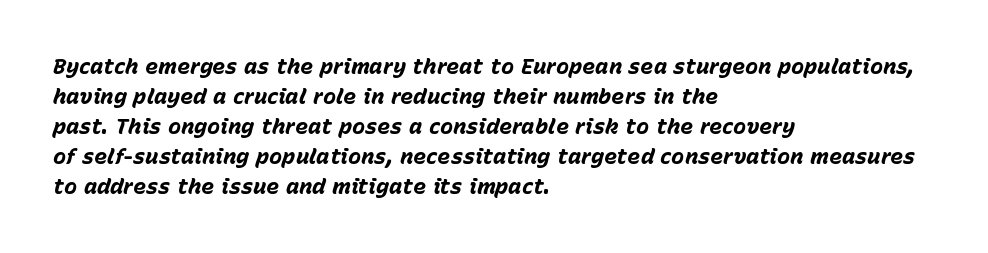
The image shows 22 px bold type, italic (leaning right); set left-aligned, normal line spacing (1.36x), normal letter spacing, not underlined.
